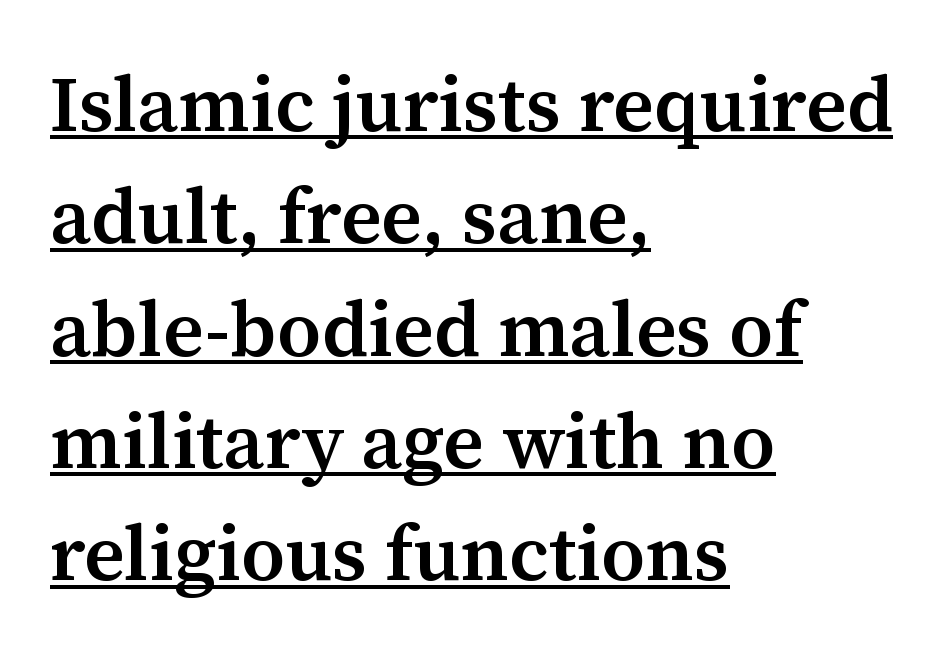
Q: Is the text bold? A: Semi-bold.
Q: Is the text italic (slanted)? A: No, it is upright.
Q: Is the typeface a serif or a sans-serif typeface? A: Serif.
Q: Is the text underlined? A: Yes.
Q: How is the paragraph aligned? A: Left-aligned.
Q: Is the spacing between letters normal or unusually wide? A: Normal.
Q: Is the spacing between lines tight, normal or loose? A: Normal.
Q: Width (condensed, normal, or wide)? A: Normal.
Q: Stroke contrast? A: Medium.
Q: x-height? A: Medium.
Q: Monospaced? A: No.
